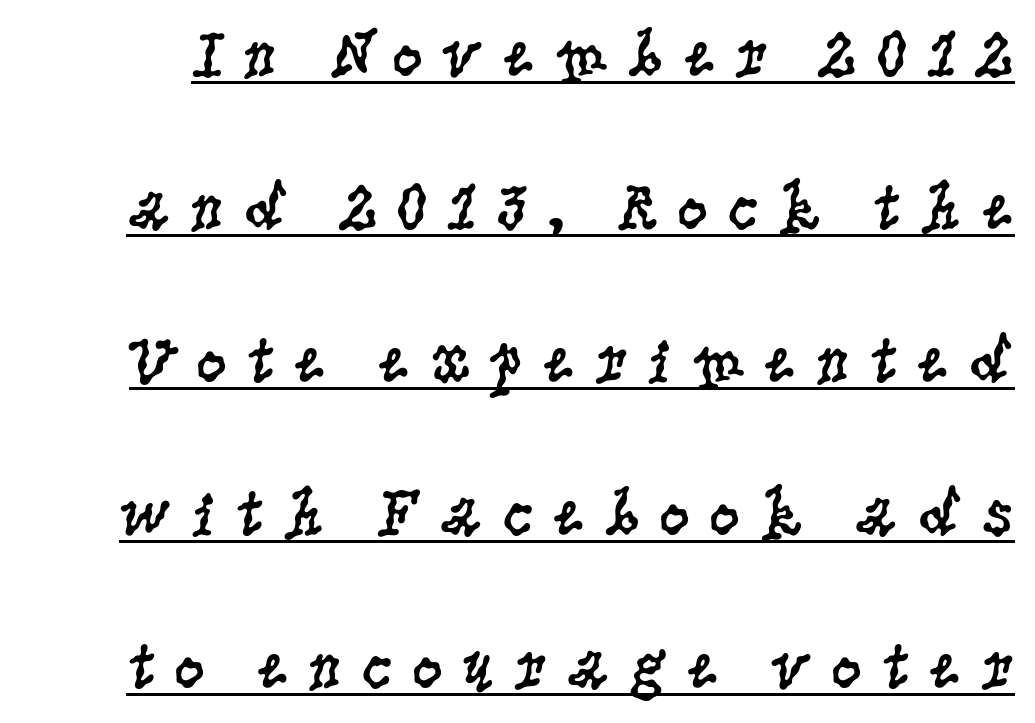
Q: Is the text bold? A: No.
Q: Is the typeface a serif or a sans-serif typeface? A: Serif.
Q: Is the text underlined? A: Yes.
Q: Is the spacing between letters normal or unusually wide? A: Unusually wide.
Q: Is the spacing between lines tight, normal or loose? A: Loose.
Q: Width (condensed, normal, or wide)? A: Condensed.
Q: Stroke contrast? A: Low.
Q: x-height? A: Large.
Q: Monospaced? A: No.
